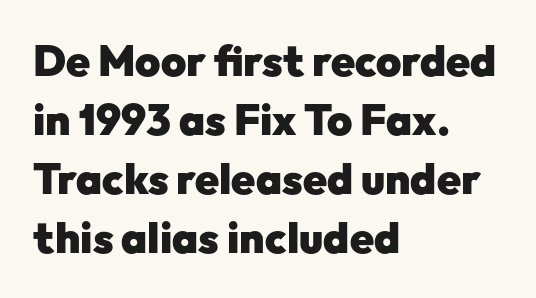
Reading down the column, the eye jumps a familiar distance to each next line. The rendering uses natural spacing where letterforms have individual widths. Students, note that the glyphs here touch the page at normal intervals. The strip under each line holds only bare page. Nothing sits at the stroke ends, so this counts as sans-serif.
